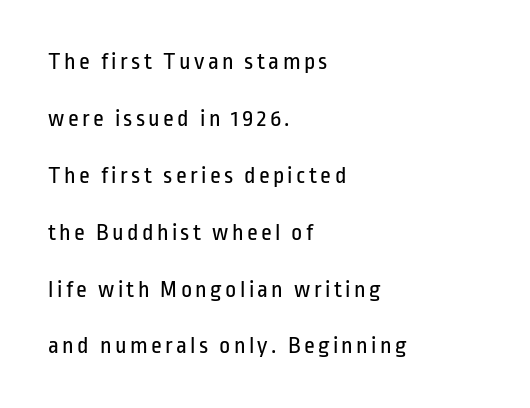
{"italic": "no", "bold": "no", "underline": "no", "align": "left", "line_spacing": "loose", "line_spacing_ratio": 2.37, "glyph_px": 24}
